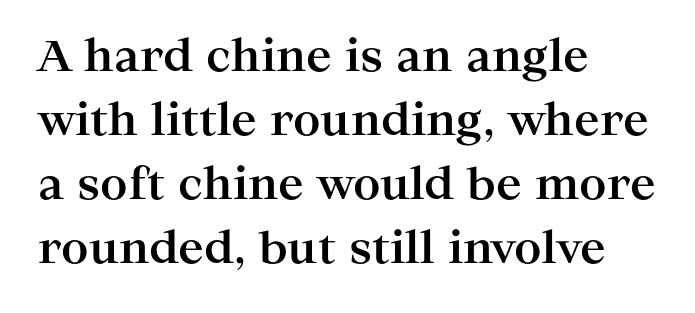
{"serif": "yes", "italic": "no", "bold": "yes", "weight": "bold", "width": "wide", "stroke_contrast": "high", "x_height": "medium", "monospaced": "no", "underline": "no", "align": "left", "line_spacing": "normal", "line_spacing_ratio": 1.49, "letter_spacing": "normal", "letter_spacing_em": 0.0, "glyph_px": 43}
